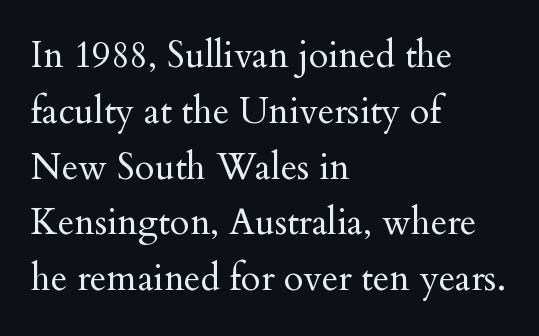
The image shows 36 px regular-weight serif type, upright; set left-aligned, normal line spacing (1.55x), normal letter spacing, not underlined; medium stroke contrast and a small x-height.
